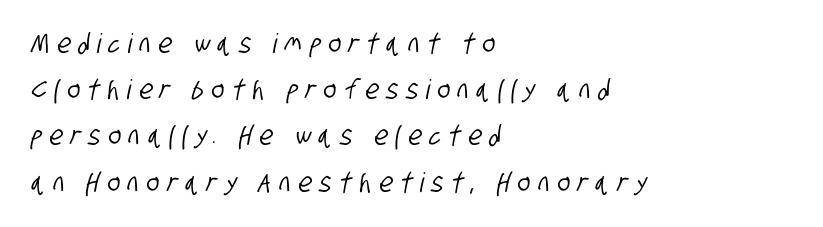
{"underline": "no", "align": "left", "line_spacing_ratio": 1.71, "letter_spacing": "wide", "letter_spacing_em": 0.29, "glyph_px": 27}
